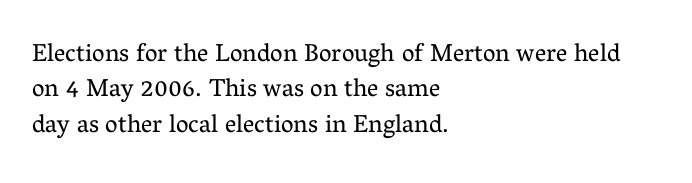
Q: Is the text bold? A: No.
Q: Is the text italic (slanted)? A: No, it is upright.
Q: Is the text underlined? A: No.
Q: How is the paragraph aligned? A: Left-aligned.
Q: Is the spacing between letters normal or unusually wide? A: Normal.
Q: Is the spacing between lines tight, normal or loose? A: Normal.
